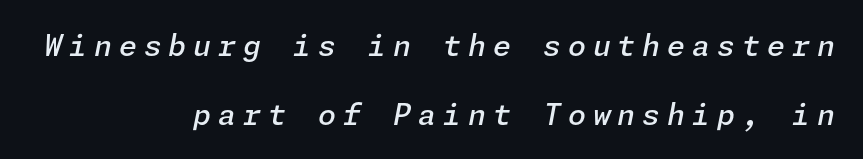
{"italic": "yes", "lean": "right", "slant_degrees": 11, "bold": "semi", "weight": "semibold", "width": "normal", "stroke_contrast": "low", "x_height": "medium", "underline": "no", "align": "right", "line_spacing": "loose", "line_spacing_ratio": 2.37, "letter_spacing": "wide", "letter_spacing_em": 0.24, "glyph_px": 29}
